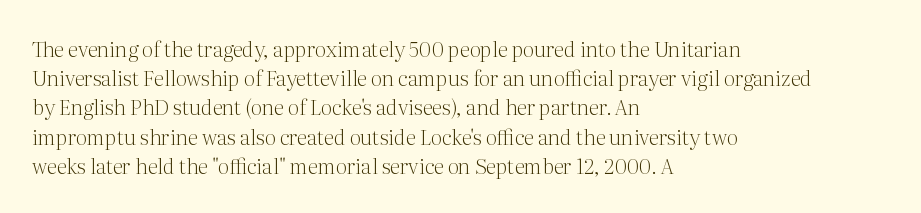
The image shows 21 px text type, upright; set left-aligned, normal line spacing (1.39x), normal letter spacing, not underlined.
